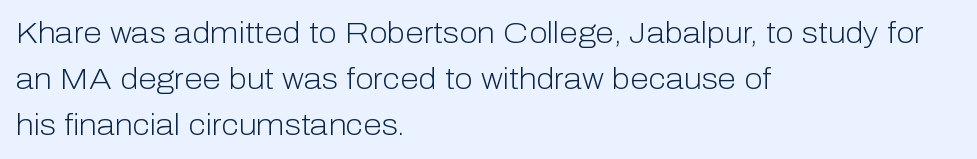
Q: Is the text bold? A: No.
Q: Is the text italic (slanted)? A: No, it is upright.
Q: Is the typeface a serif or a sans-serif typeface? A: Sans-serif.
Q: Is the text underlined? A: No.
Q: How is the paragraph aligned? A: Left-aligned.
Q: Is the spacing between letters normal or unusually wide? A: Normal.
Q: Is the spacing between lines tight, normal or loose? A: Normal.
Q: Width (condensed, normal, or wide)? A: Normal.
Q: Stroke contrast? A: Low.
Q: x-height? A: Medium.
Q: Monospaced? A: No.
